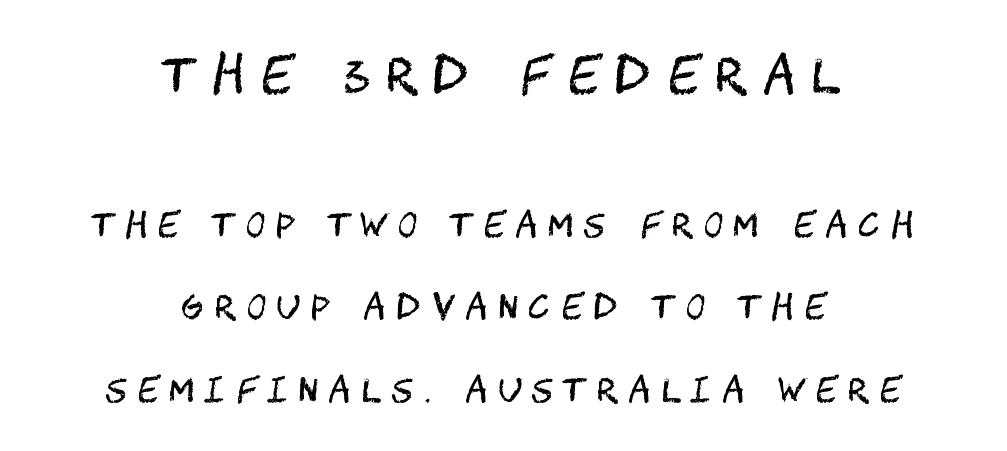
Q: Is the text bold? A: No.
Q: Is the text italic (slanted)? A: No, it is upright.
Q: Is the typeface a serif or a sans-serif typeface? A: Sans-serif.
Q: Is the text underlined? A: No.
Q: How is the paragraph aligned? A: Centered.
Q: Is the spacing between letters normal or unusually wide? A: Unusually wide.
Q: Is the spacing between lines tight, normal or loose? A: Loose.
Q: Which block of text is set in a larger size, the first (top) or the second (bottom)? A: The first (top) one.
Q: Width (condensed, normal, or wide)? A: Condensed.
Q: Stroke contrast? A: Medium.
Q: x-height? A: Large.
